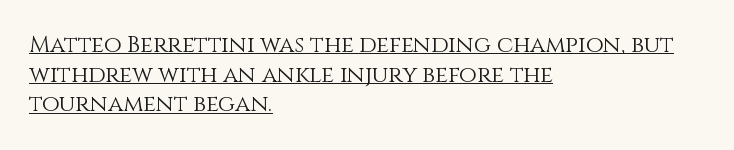
{"italic": "no", "bold": "no", "underline": "yes", "align": "left", "line_spacing": "normal", "line_spacing_ratio": 1.29, "letter_spacing": "normal", "letter_spacing_em": 0.0, "glyph_px": 23}
